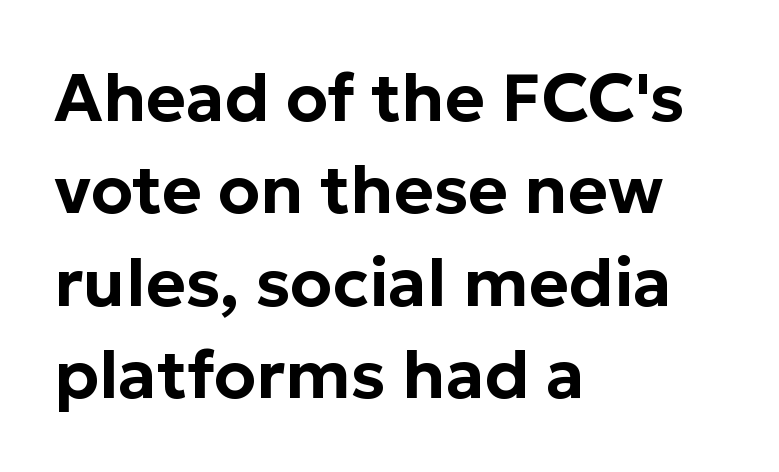
The image shows 68 px sans-serif type, upright; set left-aligned, normal line spacing (1.36x), normal letter spacing, not underlined; low stroke contrast and a medium x-height.
